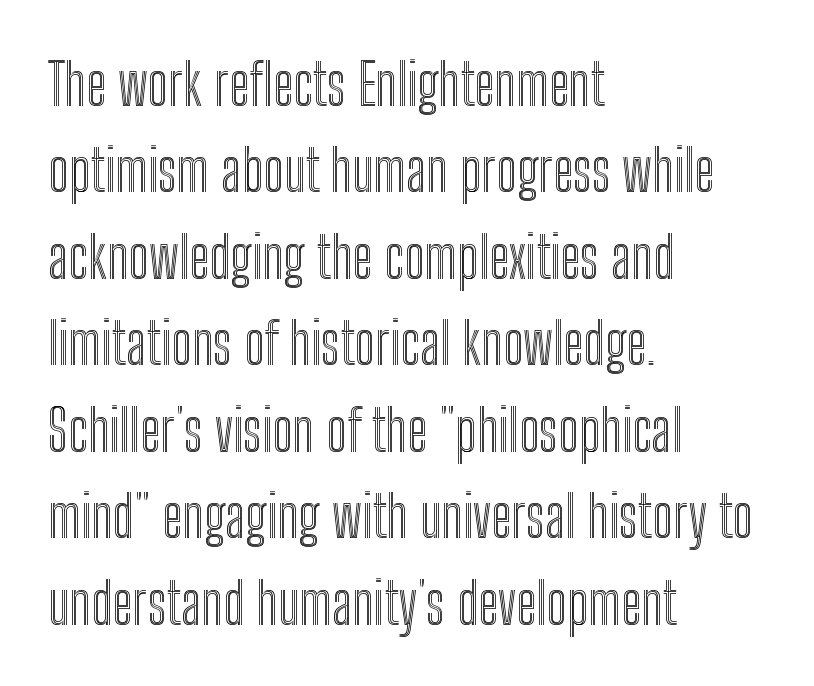
The image shows 58 px condensed type, upright; set left-aligned, normal line spacing (1.49x), normal letter spacing, not underlined; a medium x-height.
